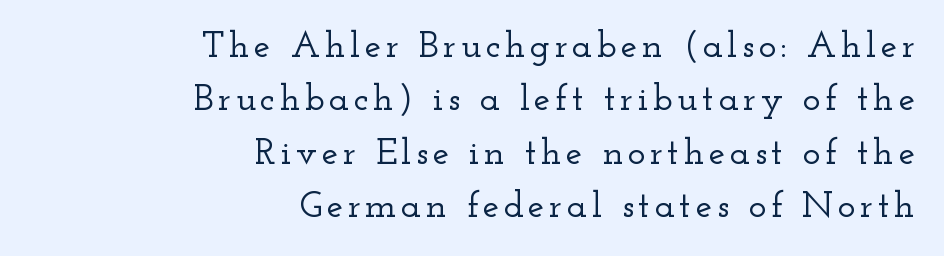
Small tapered or slab feet sit at the stroke ends, so this counts as serif. Quick note: not italic, upright. The passage shown is typed in a proportional face where columns would drift. Beneath every word, the page is bare. Is there much room between lines? A standard amount, neither cramped nor airy.
